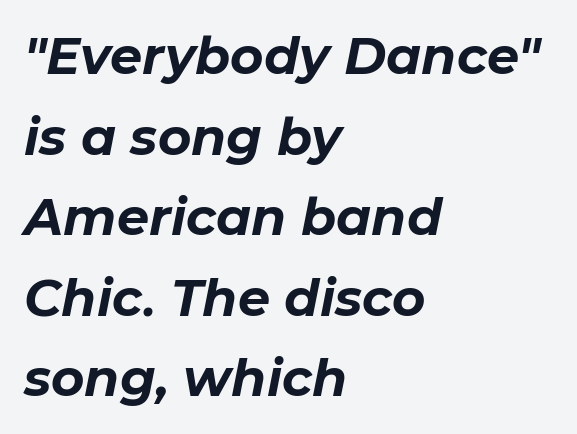
The image shows 51 px bold type, italic (leaning right); set left-aligned, normal line spacing (1.58x), normal letter spacing, not underlined; low stroke contrast and a medium x-height.
